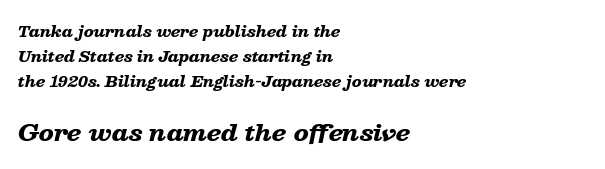
Q: Is the text bold? A: Yes.
Q: Is the text italic (slanted)? A: Yes, it leans right by about 13 degrees.
Q: Is the text underlined? A: No.
Q: How is the paragraph aligned? A: Left-aligned.
Q: Is the spacing between letters normal or unusually wide? A: Normal.
Q: Is the spacing between lines tight, normal or loose? A: Normal.
Q: Which block of text is set in a larger size, the first (top) or the second (bottom)? A: The second (bottom) one.
